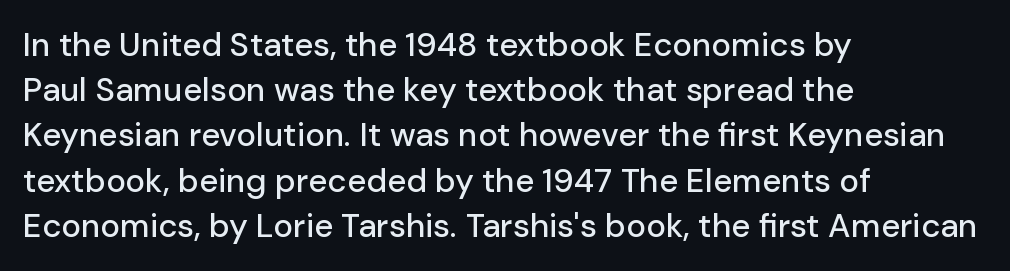
Character widths vary here, with narrow letters taking less room than wide ones. A clean baseline with only descenders dipping below it. Horizontal alignment here is leftward, the default for most running prose. How would I describe the line gaps? Plain and ordinary.
